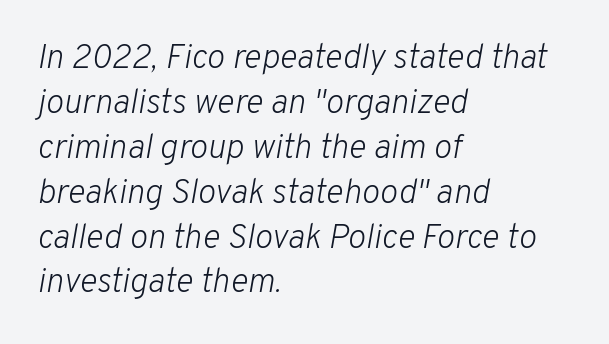
The image shows 34 px light type, italic (leaning right); set left-aligned, normal line spacing (1.32x), normal letter spacing, not underlined; low stroke contrast and a medium x-height.
